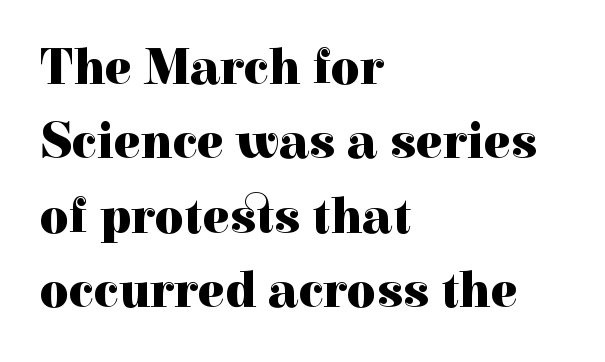
The image shows 50 px heavy serif type, upright; set left-aligned, normal line spacing (1.49x), normal letter spacing, not underlined; a medium x-height.
